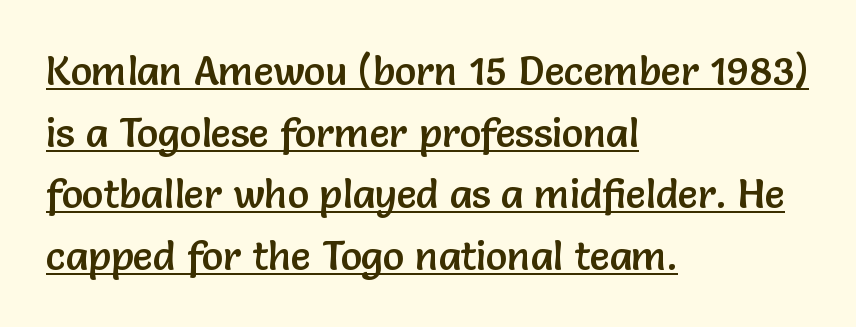
The image shows 40 px sans-serif type, upright; set left-aligned, normal line spacing (1.54x), normal letter spacing, underlined; low stroke contrast and a medium x-height.
